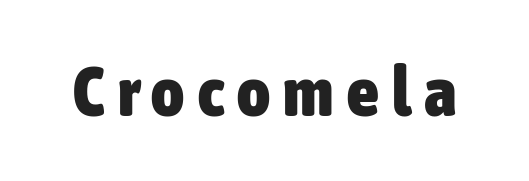
Q: Is the text bold? A: Yes.
Q: Is the text italic (slanted)? A: No, it is upright.
Q: Is the typeface a serif or a sans-serif typeface? A: Sans-serif.
Q: Is the text underlined? A: No.
Q: Width (condensed, normal, or wide)? A: Condensed.
Q: Stroke contrast? A: Low.
Q: x-height? A: Medium.
Q: Monospaced? A: No.
